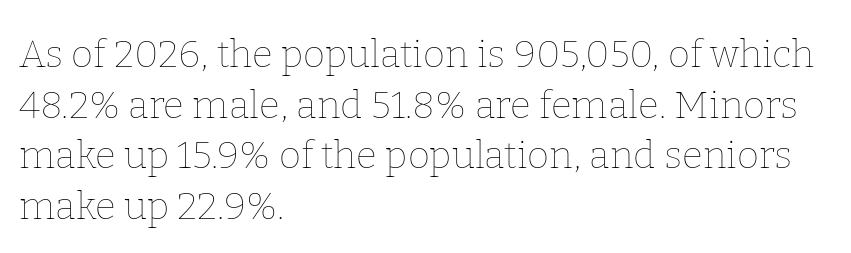
The image shows 38 px thin type, upright; set left-aligned, normal line spacing (1.33x), normal letter spacing, not underlined; low stroke contrast and a medium x-height.
